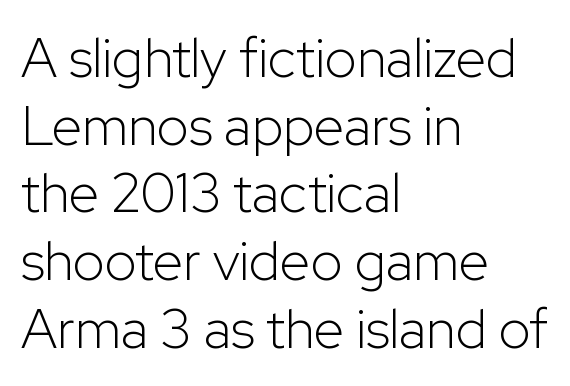
Q: Is the text bold? A: No.
Q: Is the text italic (slanted)? A: No, it is upright.
Q: Is the typeface a serif or a sans-serif typeface? A: Sans-serif.
Q: Is the text underlined? A: No.
Q: How is the paragraph aligned? A: Left-aligned.
Q: Is the spacing between letters normal or unusually wide? A: Normal.
Q: Width (condensed, normal, or wide)? A: Normal.
Q: Stroke contrast? A: Low.
Q: x-height? A: Medium.
Q: Monospaced? A: No.
